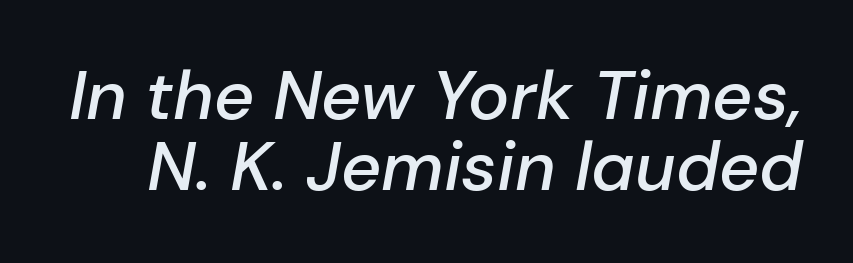
{"italic": "yes", "lean": "right", "slant_degrees": 10, "bold": "semi", "weight": "semibold", "width": "normal", "stroke_contrast": "low", "x_height": "medium", "monospaced": "no", "underline": "no", "line_spacing": "tight", "line_spacing_ratio": 1.03, "letter_spacing": "normal", "letter_spacing_em": 0.0, "glyph_px": 69}
